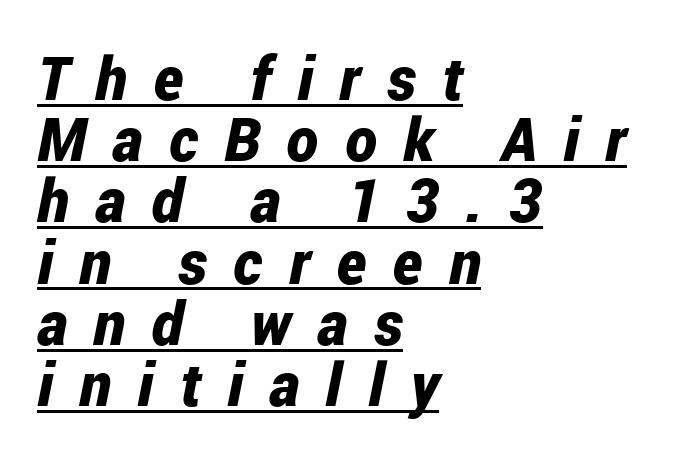
{"italic": "yes", "lean": "right", "slant_degrees": 12, "bold": "yes", "weight": "bold", "width": "condensed", "stroke_contrast": "low", "x_height": "medium", "monospaced": "no", "underline": "yes", "align": "left", "line_spacing": "tight", "line_spacing_ratio": 1.02, "letter_spacing": "wide", "letter_spacing_em": 0.44, "glyph_px": 60}
